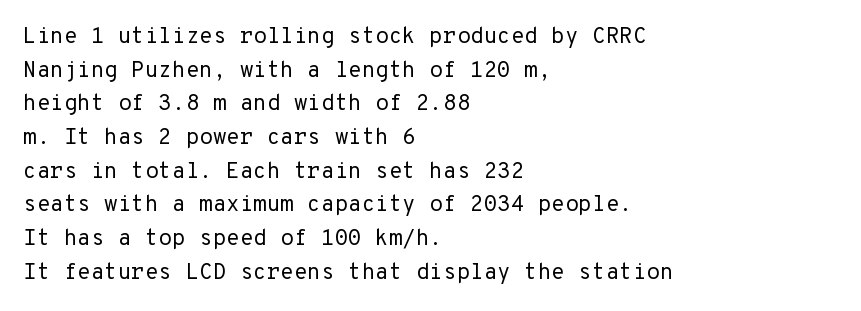
Q: Is the text bold? A: No.
Q: Is the text italic (slanted)? A: No, it is upright.
Q: Is the text underlined? A: No.
Q: How is the paragraph aligned? A: Left-aligned.
Q: Is the spacing between letters normal or unusually wide? A: Normal.
Q: Is the spacing between lines tight, normal or loose? A: Normal.
